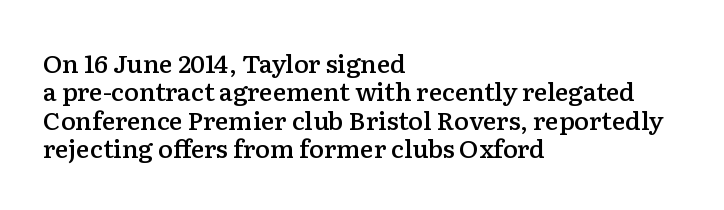
Q: Is the text bold? A: Semi-bold.
Q: Is the text italic (slanted)? A: No, it is upright.
Q: Is the text underlined? A: No.
Q: How is the paragraph aligned? A: Left-aligned.
Q: Is the spacing between letters normal or unusually wide? A: Normal.
Q: Is the spacing between lines tight, normal or loose? A: Tight.
